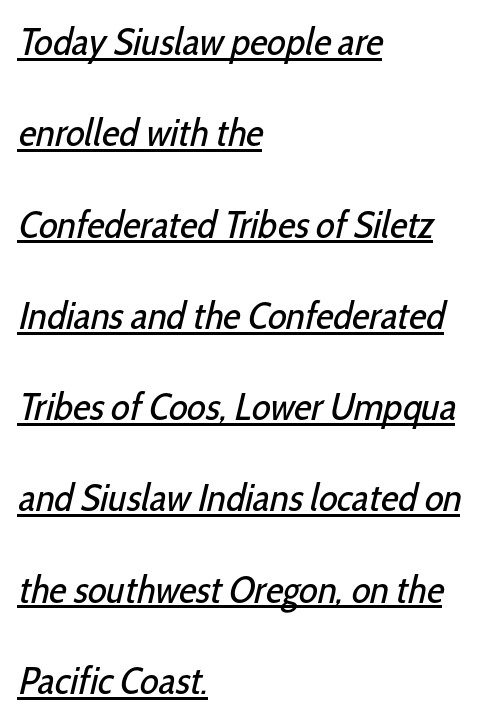
Q: Is the text bold? A: No.
Q: Is the typeface a serif or a sans-serif typeface? A: Sans-serif.
Q: Is the text underlined? A: Yes.
Q: How is the paragraph aligned? A: Left-aligned.
Q: Is the spacing between letters normal or unusually wide? A: Normal.
Q: Is the spacing between lines tight, normal or loose? A: Loose.
Q: Width (condensed, normal, or wide)? A: Condensed.
Q: Stroke contrast? A: Low.
Q: x-height? A: Medium.
Q: Monospaced? A: No.
